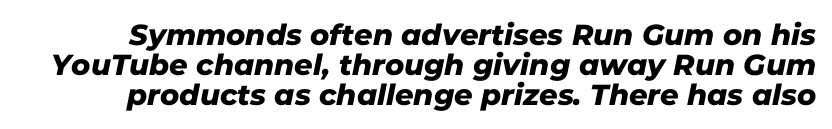
Note the varied advance widths — an 'i' is clearly narrower than an 'm'. Summary of vertical rhythm: compact, with narrow interline spacing. The designer went with a sans here, leaving each stem footless. Anything drawn beneath the words? Only blank space. Default kerning and tracking; the words read as compact shapes.
